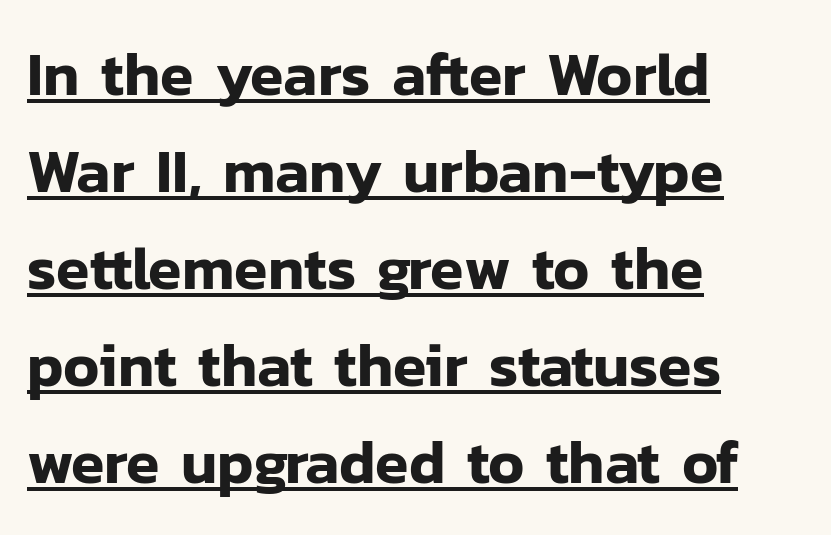
{"serif": "no", "italic": "no", "width": "normal", "stroke_contrast": "low", "x_height": "medium", "monospaced": "no", "underline": "yes", "align": "left", "line_spacing": "normal", "line_spacing_ratio": 1.59, "letter_spacing": "normal", "letter_spacing_em": 0.0, "glyph_px": 61}
